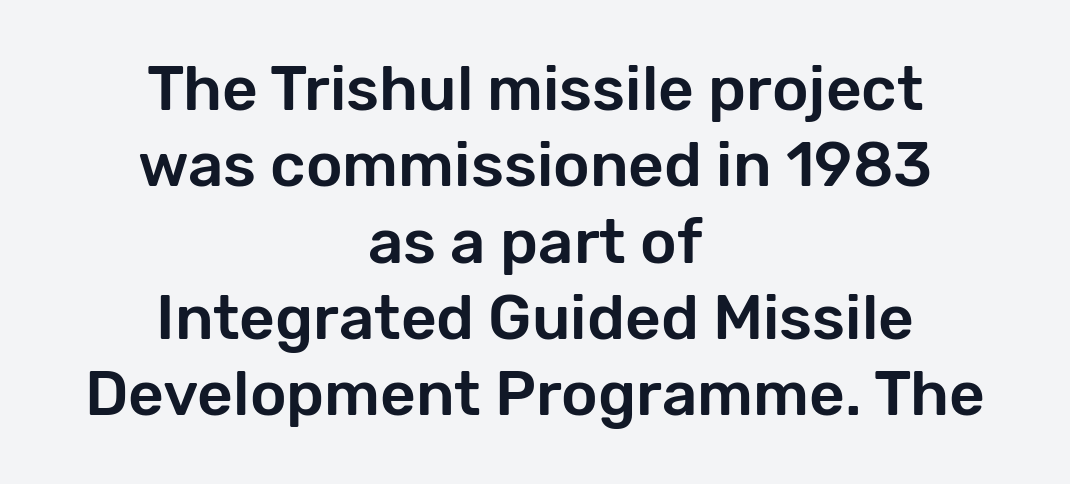
{"serif": "no", "italic": "no", "width": "normal", "stroke_contrast": "low", "x_height": "medium", "monospaced": "no", "underline": "no", "align": "center", "line_spacing_ratio": 1.23, "letter_spacing": "normal", "letter_spacing_em": 0.0, "glyph_px": 62}
